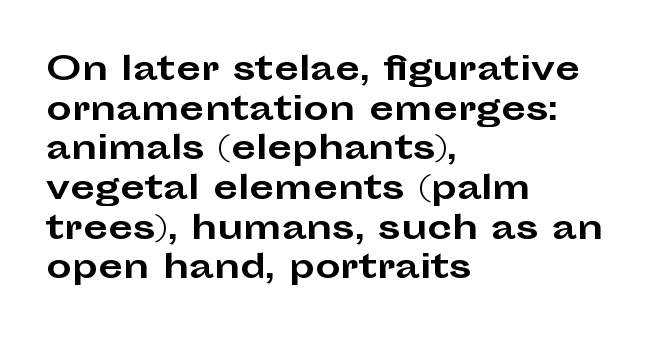
Q: Is the text bold? A: Yes.
Q: Is the text italic (slanted)? A: No, it is upright.
Q: Is the typeface a serif or a sans-serif typeface? A: Sans-serif.
Q: Is the text underlined? A: No.
Q: How is the paragraph aligned? A: Left-aligned.
Q: Is the spacing between letters normal or unusually wide? A: Normal.
Q: Width (condensed, normal, or wide)? A: Wide.
Q: Stroke contrast? A: Low.
Q: x-height? A: Medium.
Q: Monospaced? A: No.
